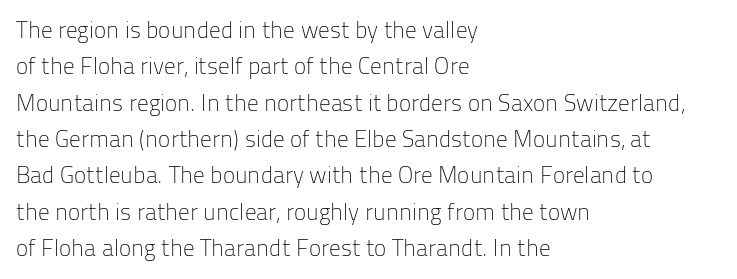
The image shows 23 px text type, upright; set left-aligned, normal line spacing (1.58x), normal letter spacing, not underlined.
